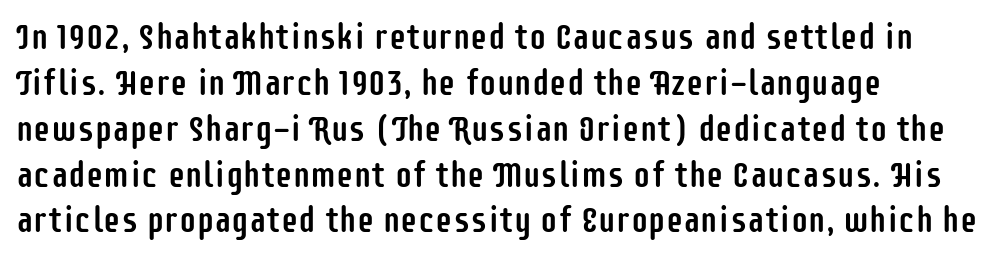
The image shows 35 px condensed sans-serif type, upright; set left-aligned, normal line spacing (1.31x), normal letter spacing, not underlined; low stroke contrast and a large x-height.
